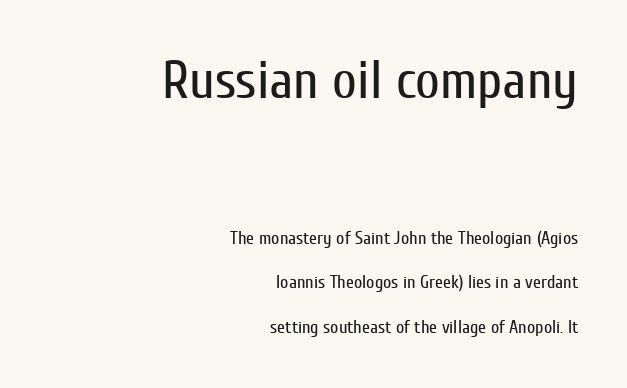
Q: Is the text bold? A: No.
Q: Is the text italic (slanted)? A: No, it is upright.
Q: Is the typeface a serif or a sans-serif typeface? A: Sans-serif.
Q: Is the text underlined? A: No.
Q: How is the paragraph aligned? A: Right-aligned.
Q: Is the spacing between letters normal or unusually wide? A: Normal.
Q: Is the spacing between lines tight, normal or loose? A: Loose.
Q: Which block of text is set in a larger size, the first (top) or the second (bottom)? A: The first (top) one.
Q: Width (condensed, normal, or wide)? A: Condensed.
Q: Stroke contrast? A: Low.
Q: x-height? A: Medium.
Q: Monospaced? A: No.
